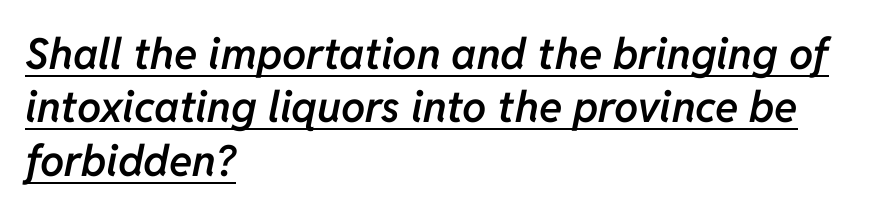
The image shows 43 px semibold type, italic (leaning right); set left-aligned, line spacing 1.24x, normal letter spacing, underlined; low stroke contrast and a medium x-height.
